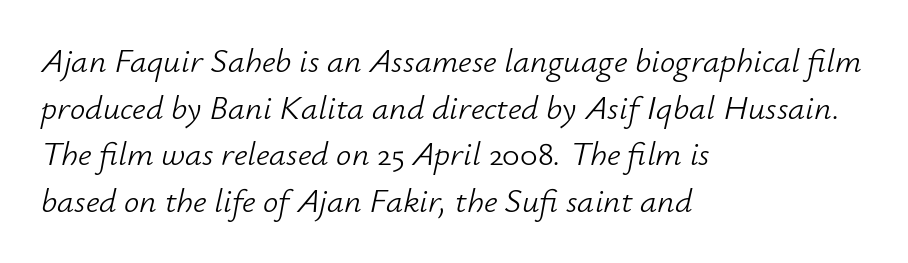
Q: Is the text bold? A: No.
Q: Is the text italic (slanted)? A: Yes, it leans right by about 12 degrees.
Q: Is the text underlined? A: No.
Q: How is the paragraph aligned? A: Left-aligned.
Q: Is the spacing between letters normal or unusually wide? A: Normal.
Q: Is the spacing between lines tight, normal or loose? A: Normal.
Q: Width (condensed, normal, or wide)? A: Normal.
Q: Stroke contrast? A: Low.
Q: x-height? A: Small.
Q: Monospaced? A: No.
